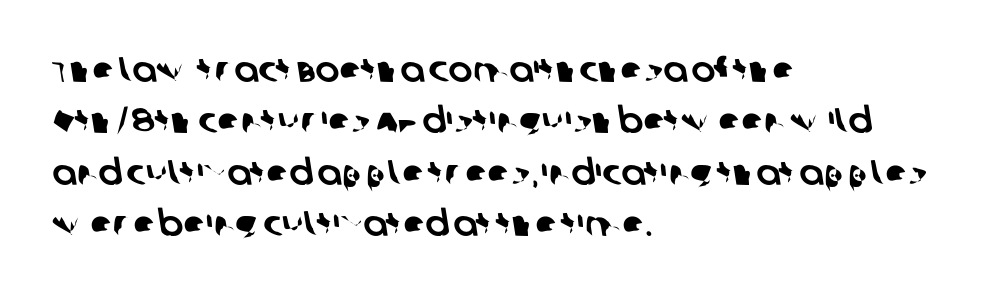
{"serif": "no", "width": "normal", "stroke_contrast": "low", "x_height": "large", "monospaced": "no", "underline": "no", "align": "left", "line_spacing": "normal", "line_spacing_ratio": 1.43, "letter_spacing": "normal", "letter_spacing_em": 0.0, "glyph_px": 36}
